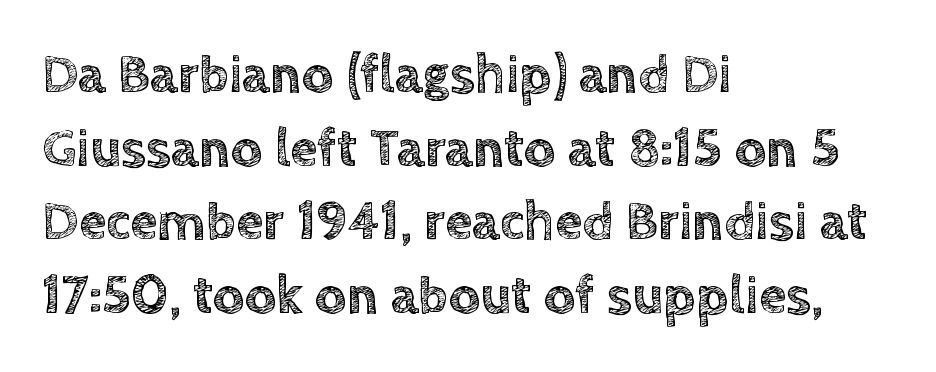
Q: Is the text italic (slanted)? A: No, it is upright.
Q: Is the text underlined? A: No.
Q: How is the paragraph aligned? A: Left-aligned.
Q: Is the spacing between letters normal or unusually wide? A: Normal.
Q: Is the spacing between lines tight, normal or loose? A: Normal.
Q: Width (condensed, normal, or wide)? A: Normal.
Q: x-height? A: Large.
Q: Monospaced? A: No.
